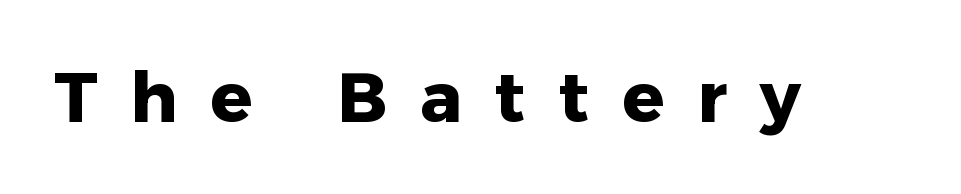
Looks like regular typesetting: each glyph gets only the width it needs. Is the type bold? Yes — the strokes are clearly thick and heavy. Check where the strokes stop: nothing finishes them off — pure sans. Upright lettering throughout. The horizontal fit of the characters is loose and conspicuously gappy.
